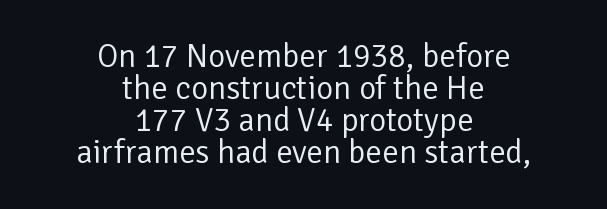
The type sits square on the baseline with zero lean. Only glyphs here, with clear space below each row. Each word holds together tightly as a unit, with standard inter-letter gaps. The block of text is dense from top to bottom, with scant space between rows. Leftover space on each line is divided equally before and after the words.
